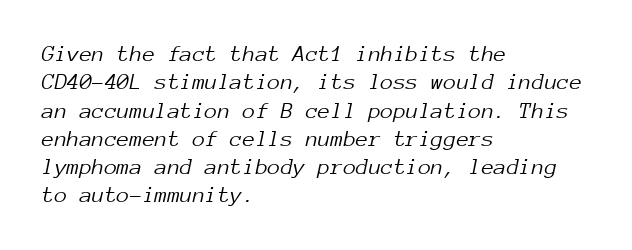
The image shows 23 px text type, italic (leaning right); set left-aligned, line spacing 1.23x, normal letter spacing, not underlined.
